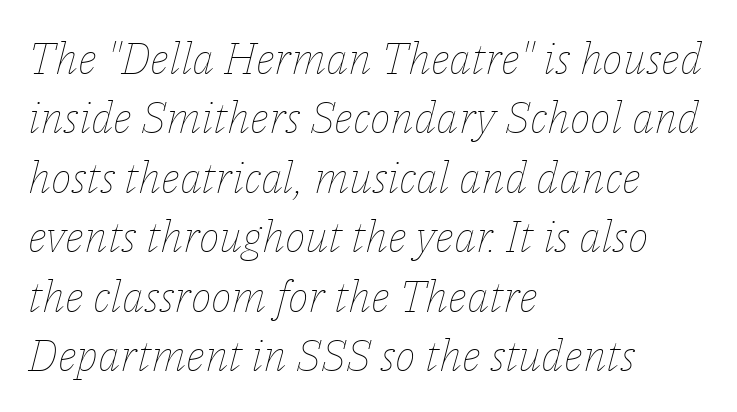
The image shows 44 px thin type, italic (leaning right); set left-aligned, normal line spacing (1.35x), normal letter spacing, not underlined; low stroke contrast and a medium x-height.
